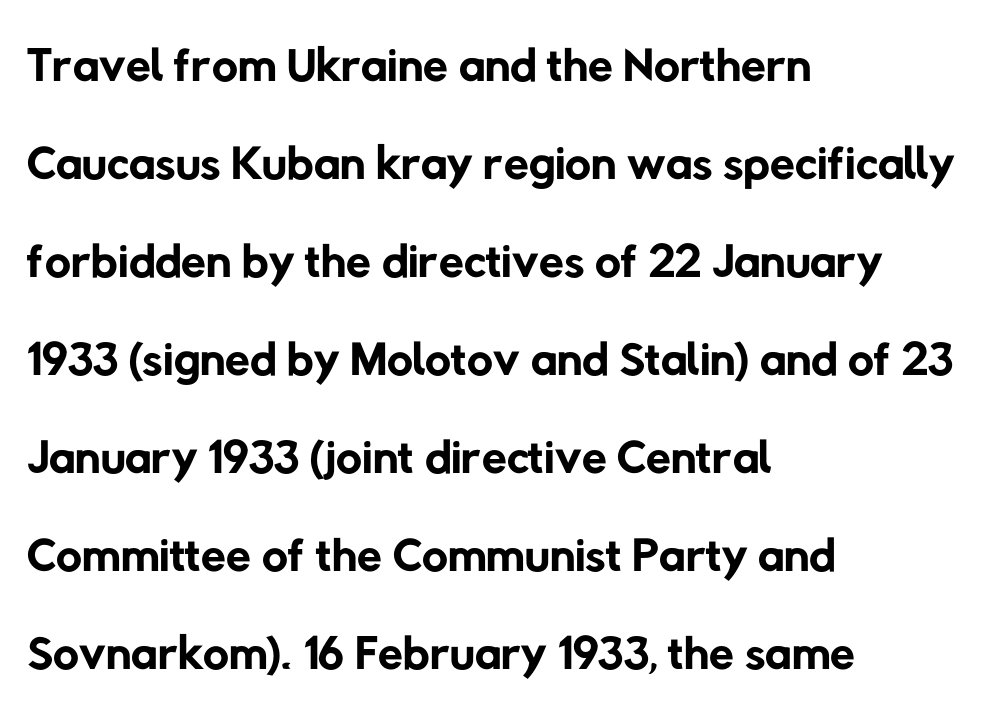
You could not count columns in this text — the font is proportionally spaced. A sans-serif font was chosen for this passage. Typeset ragged right — the left edge is the straight one. This rendering features lettering with no underline. Students, observe: this is what conventionally led text looks like. Vertical stems look standard width or narrower in stroke.
